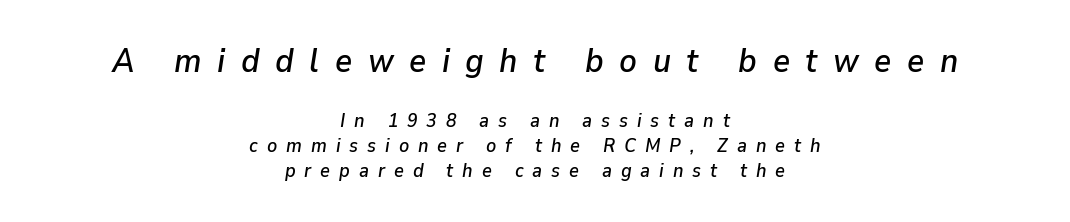
Compared with typical body copy, the letter spacing here is much looser. Varying glyph widths throughout — classic text-font behaviour. Top chunk: large. Bottom chunk: small. The passage is arranged like a title page — every line centered. The vertical gap from one line to the next is medium.
